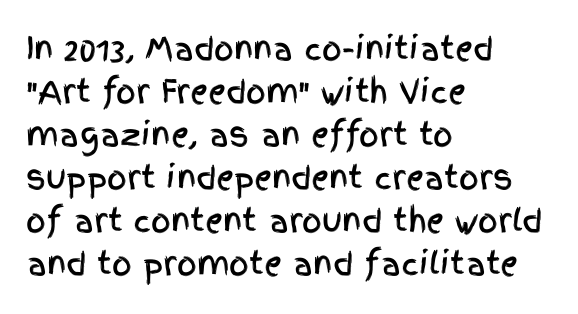
{"serif": "no", "italic": "no", "width": "condensed", "x_height": "large", "monospaced": "no", "underline": "no", "align": "left", "line_spacing": "normal", "line_spacing_ratio": 1.39, "letter_spacing": "normal", "letter_spacing_em": 0.0, "glyph_px": 31}
